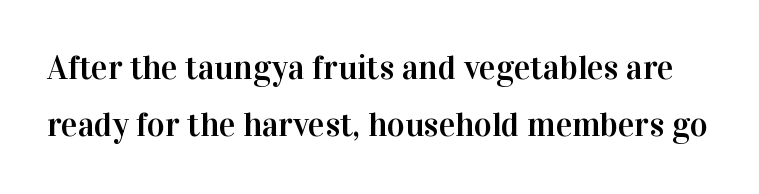
The image shows 34 px serif type, upright; set normal line spacing (1.68x), normal letter spacing, not underlined; high stroke contrast and a medium x-height.
